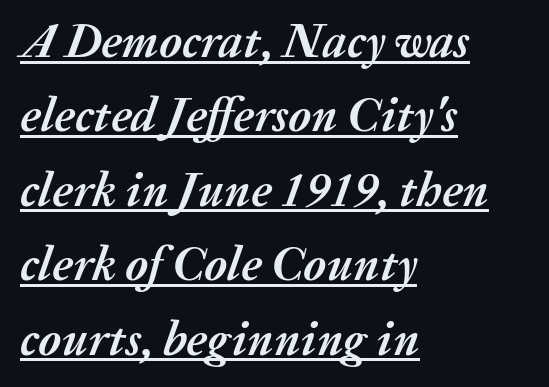
Looks like regular typesetting: each glyph gets only the width it needs. This sample is left-justified, so line endings fall wherever the words run out. Honestly, the row spacing looks completely unremarkable. The sample's only ornament is a line tracing under the words. The axis of the letterforms is tilted away from vertical. Heavy-handed strokes throughout: this text is bold.
